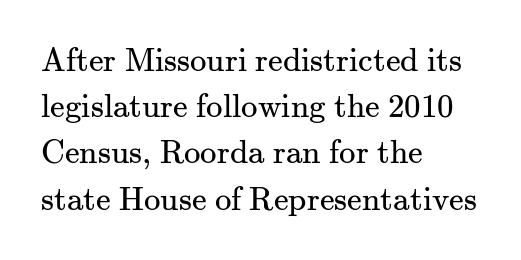
Q: Is the text bold? A: No.
Q: Is the text italic (slanted)? A: No, it is upright.
Q: Is the typeface a serif or a sans-serif typeface? A: Serif.
Q: Is the text underlined? A: No.
Q: How is the paragraph aligned? A: Left-aligned.
Q: Is the spacing between letters normal or unusually wide? A: Normal.
Q: Is the spacing between lines tight, normal or loose? A: Normal.
Q: Width (condensed, normal, or wide)? A: Normal.
Q: Stroke contrast? A: Medium.
Q: x-height? A: Small.
Q: Monospaced? A: No.
